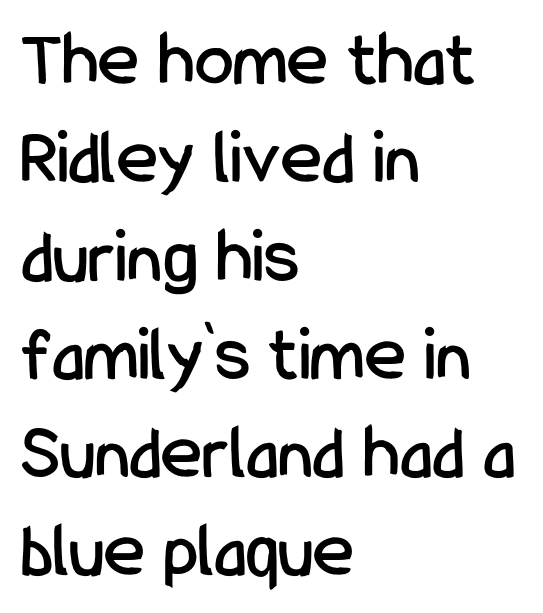
{"serif": "no", "italic": "no", "width": "condensed", "stroke_contrast": "low", "x_height": "medium", "monospaced": "no", "underline": "no", "align": "left", "line_spacing": "normal", "line_spacing_ratio": 1.26, "letter_spacing": "normal", "letter_spacing_em": 0.0, "glyph_px": 78}
